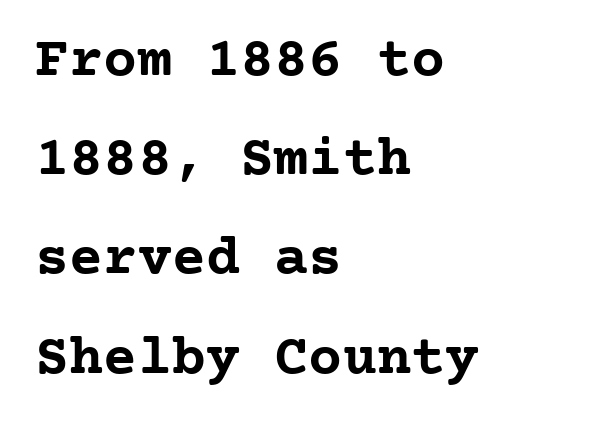
{"serif": "yes", "italic": "no", "bold": "yes", "weight": "semibold", "width": "normal", "stroke_contrast": "low", "x_height": "medium", "monospaced": "yes", "underline": "no", "align": "left", "line_spacing_ratio": 1.74, "letter_spacing": "normal", "letter_spacing_em": 0.0, "glyph_px": 57}
